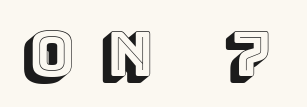
{"italic": "no", "width": "normal", "x_height": "large", "monospaced": "no", "underline": "no", "letter_spacing": "wide", "letter_spacing_em": 0.42, "glyph_px": 62}
